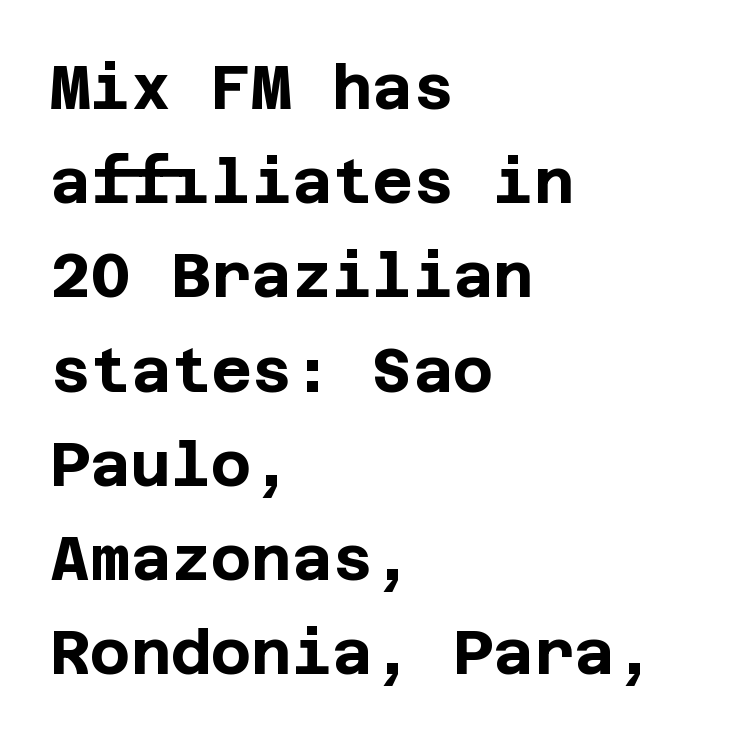
Honestly, the row spacing looks completely unremarkable. This is roman type, the default non-slanted kind. The compositor pushed each line to the left boundary. Does the weight exceed regular? Yes, all the way to bold. The letterforms sit shoulder to shoulder at normal distance. Letterform terminals end flat and unadorned throughout the passage.
